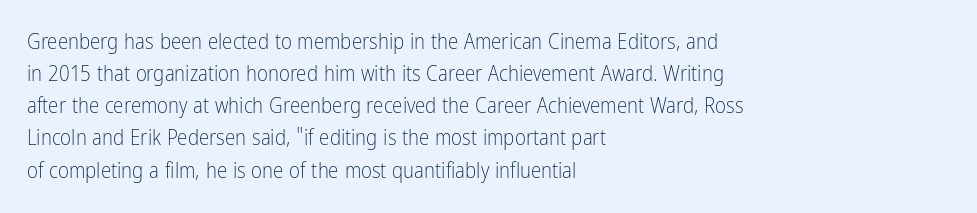
{"italic": "no", "bold": "no", "underline": "no", "align": "left", "line_spacing": "normal", "line_spacing_ratio": 1.53, "letter_spacing": "normal", "letter_spacing_em": 0.0, "glyph_px": 21}
